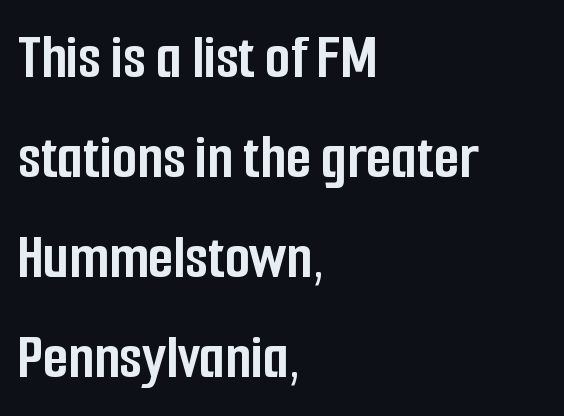
Students, note that the glyphs here touch the page at normal intervals. Do the letters lean? They stand straight. Lines of text with bare space underneath. This sample keeps an unexceptional amount of space between lines. Here the designer chose a conventional face with non-uniform glyph widths. The rendering shows plain stroke endings on the letterforms — a sans-serif design.
